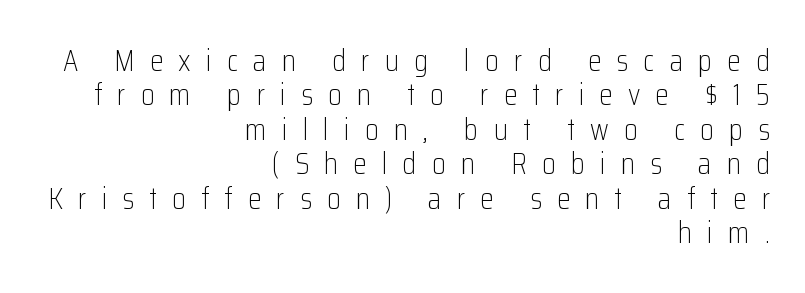
{"serif": "no", "italic": "no", "bold": "no", "weight": "light", "width": "condensed", "stroke_contrast": "low", "x_height": "medium", "monospaced": "no", "underline": "no", "align": "right", "line_spacing": "tight", "line_spacing_ratio": 1.11, "letter_spacing": "wide", "letter_spacing_em": 0.49, "glyph_px": 31}
